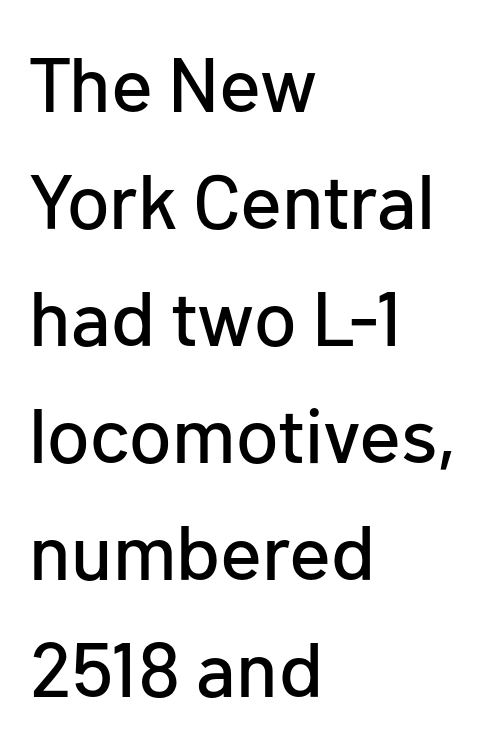
The image shows 77 px sans-serif type, upright; set left-aligned, normal line spacing (1.52x), normal letter spacing, not underlined; low stroke contrast and a medium x-height.
